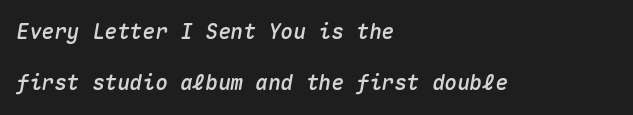
Q: Is the text italic (slanted)? A: Yes, it leans right by about 10 degrees.
Q: Is the text underlined? A: No.
Q: How is the paragraph aligned? A: Left-aligned.
Q: Is the spacing between letters normal or unusually wide? A: Normal.
Q: Is the spacing between lines tight, normal or loose? A: Loose.
